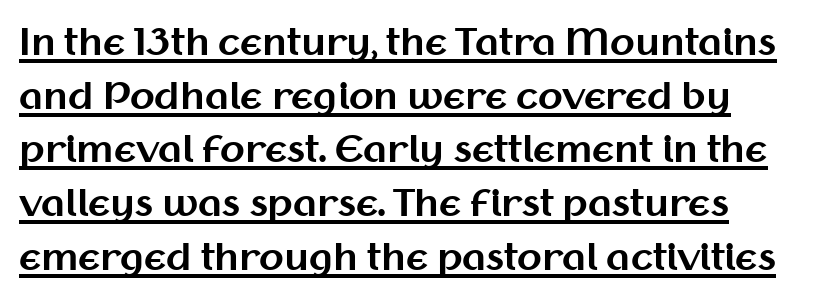
The image shows 36 px bold sans-serif type, upright; set left-aligned, normal line spacing (1.49x), normal letter spacing, underlined; medium stroke contrast and a medium x-height.
